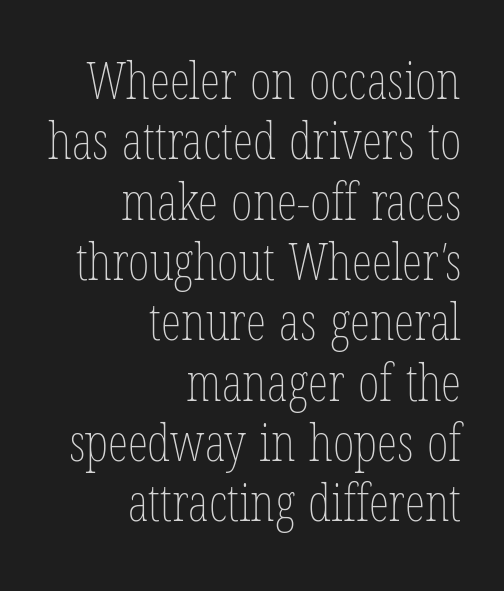
Look at the tracking — it's just the regular setting, nothing added. Caption: face not bold, strokes unweighted. Proportional: the letters do not fall into vertical columns. One-word summary of the alignment: right. Each row of text sits above clean, open space.
